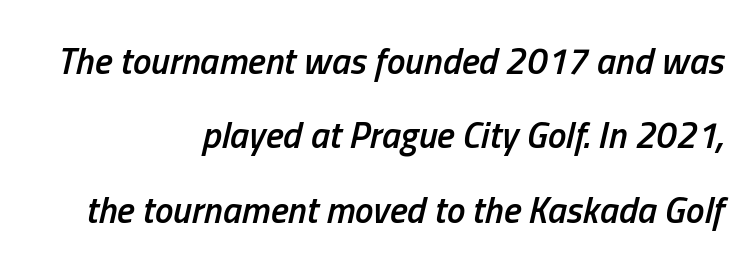
The image shows 37 px semibold, condensed type, italic (leaning right); set right-aligned, loose line spacing (2.01x), normal letter spacing, not underlined; low stroke contrast and a medium x-height.
